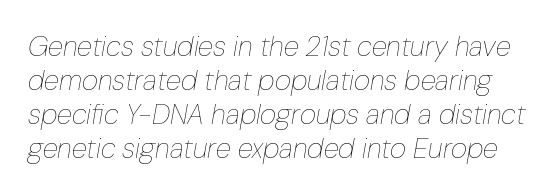
{"italic": "yes", "lean": "right", "slant_degrees": 10, "bold": "no", "weight": "thin", "width": "condensed", "stroke_contrast": "low", "x_height": "medium", "monospaced": "no", "underline": "no", "line_spacing_ratio": 1.21, "letter_spacing": "normal", "letter_spacing_em": 0.0, "glyph_px": 28}
